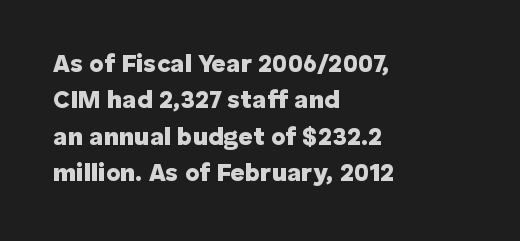
The letters are bold, with thick, heavy strokes. If you measured baseline to baseline, you'd find a middling distance. Posture: straight, roman, zero tilt. No word sits above an underline.
